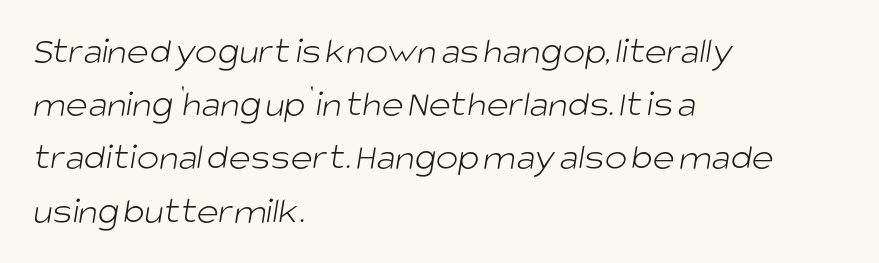
{"serif": "no", "bold": "no", "weight": "light", "width": "normal", "stroke_contrast": "low", "x_height": "large", "monospaced": "no", "underline": "no", "align": "left", "line_spacing": "normal", "line_spacing_ratio": 1.4, "letter_spacing": "normal", "letter_spacing_em": 0.0, "glyph_px": 38}
